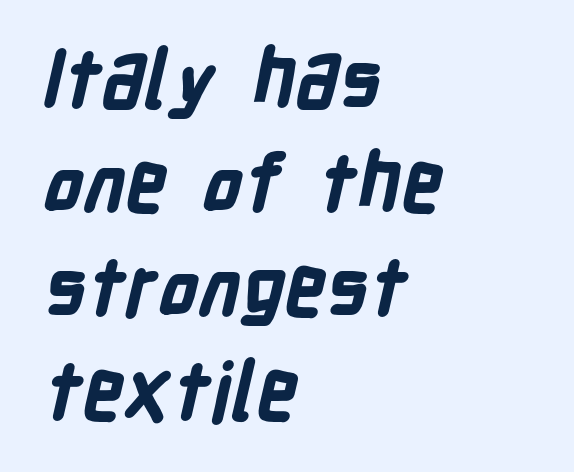
{"serif": "no", "bold": "yes", "weight": "bold", "width": "condensed", "stroke_contrast": "low", "x_height": "medium", "monospaced": "no", "underline": "no", "align": "left", "line_spacing": "normal", "line_spacing_ratio": 1.3, "letter_spacing": "normal", "letter_spacing_em": 0.0, "glyph_px": 80}
